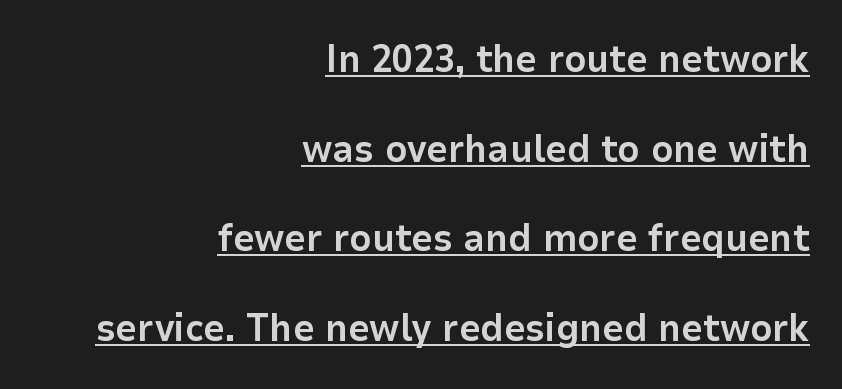
{"serif": "no", "italic": "no", "bold": "yes", "weight": "bold", "width": "normal", "stroke_contrast": "low", "x_height": "medium", "monospaced": "no", "underline": "yes", "align": "right", "line_spacing": "loose", "line_spacing_ratio": 2.36, "letter_spacing": "normal", "letter_spacing_em": 0.0, "glyph_px": 38}
